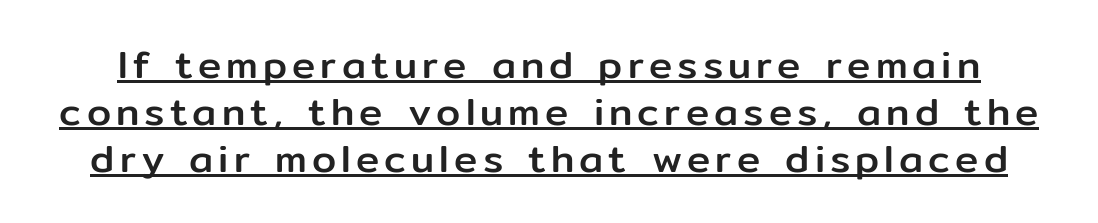
Proportional: the letters do not fall into vertical columns. No italicization has been applied; the sample stays upright. The face used here is a sans, in the tradition of grotesques and geometrics. The sample's only ornament is a line tracing under the words.
